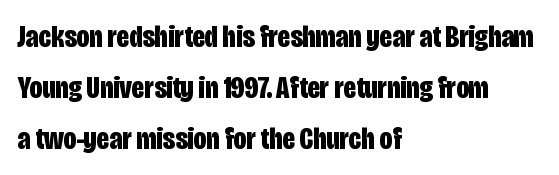
{"serif": "no", "italic": "no", "bold": "yes", "weight": "bold", "width": "condensed", "stroke_contrast": "low", "x_height": "large", "monospaced": "no", "underline": "no", "align": "left", "line_spacing": "normal", "line_spacing_ratio": 1.59, "letter_spacing": "normal", "letter_spacing_em": 0.0, "glyph_px": 32}
